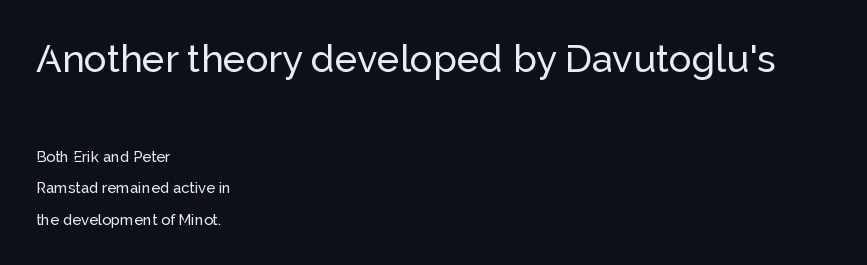
The image shows 38 px sans-serif type, upright; set left-aligned, loose line spacing (2.11x), normal letter spacing, not underlined; the first (top) block is 2.53x larger; low stroke contrast and a medium x-height.
